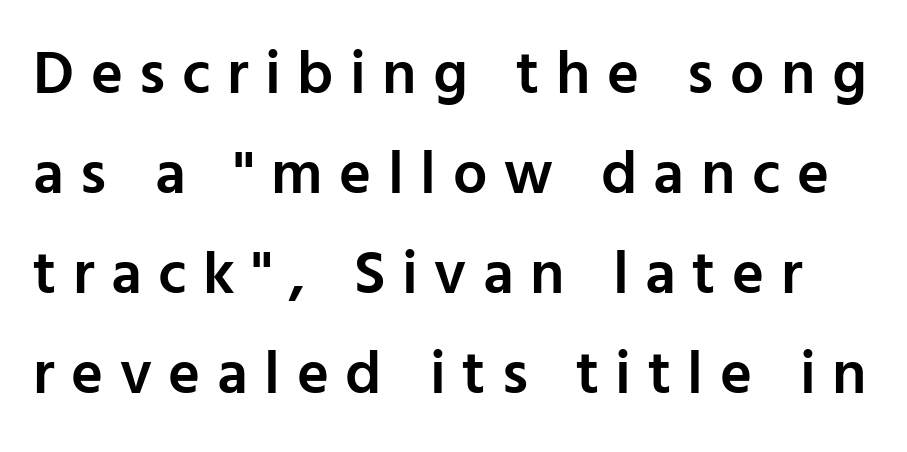
The image shows 61 px semibold sans-serif type, upright; set normal line spacing (1.64x), unusually wide letter spacing (+0.27 em), not underlined; low stroke contrast and a medium x-height.
